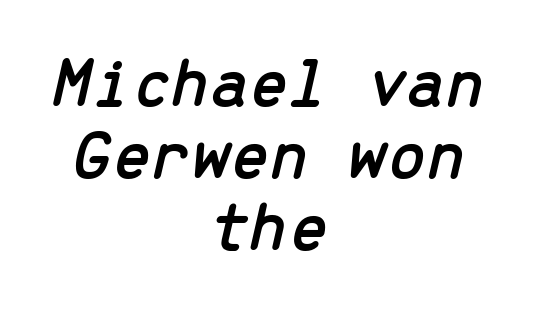
Q: Is the text italic (slanted)? A: Yes, it leans right by about 13 degrees.
Q: Is the text underlined? A: No.
Q: How is the paragraph aligned? A: Centered.
Q: Is the spacing between letters normal or unusually wide? A: Normal.
Q: Is the spacing between lines tight, normal or loose? A: Tight.
Q: Width (condensed, normal, or wide)? A: Normal.
Q: Stroke contrast? A: Low.
Q: x-height? A: Medium.
Q: Monospaced? A: Yes.
